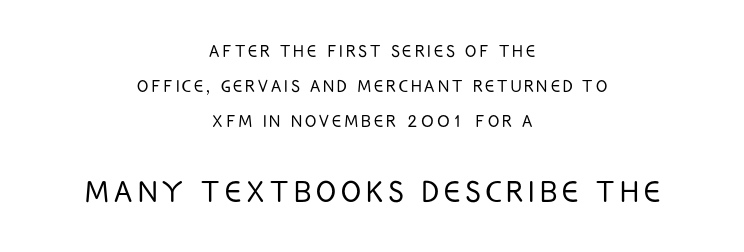
The image shows 37 px light, condensed sans-serif type, upright; set centered, normal line spacing (1.66x), not underlined; the second (bottom) block is 1.76x larger; low stroke contrast and a large x-height.
